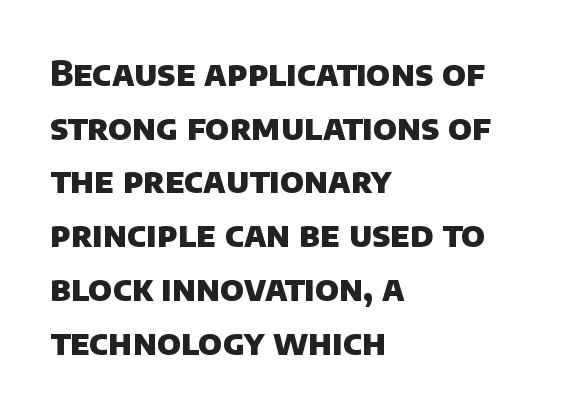
What stands out about the letter spacing? Nothing — it is the standard amount. Stroke terminals: plain, sans-serif. The area under the type is left untouched. Heavy-handed strokes throughout: this text is bold. Horizontal bands of white between lines are of average thickness.
